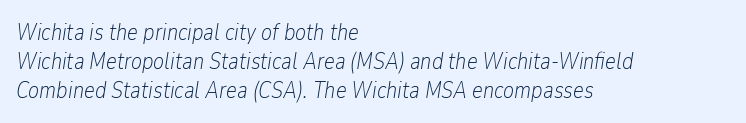
{"italic": "yes", "lean": "right", "slant_degrees": 9, "bold": "no", "underline": "no", "align": "left", "line_spacing": "normal", "line_spacing_ratio": 1.26, "letter_spacing": "normal", "letter_spacing_em": 0.0, "glyph_px": 23}
